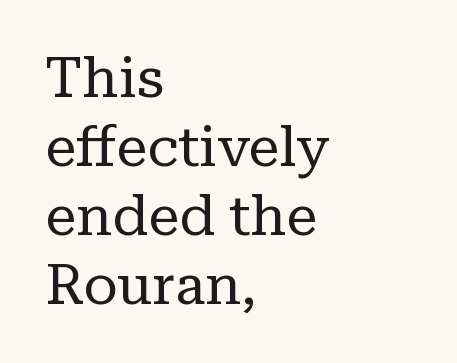
{"serif": "yes", "italic": "no", "bold": "no", "weight": "regular", "width": "normal", "stroke_contrast": "low", "x_height": "medium", "monospaced": "no", "underline": "no", "align": "left", "line_spacing_ratio": 1.23, "letter_spacing": "normal", "letter_spacing_em": 0.0, "glyph_px": 56}
